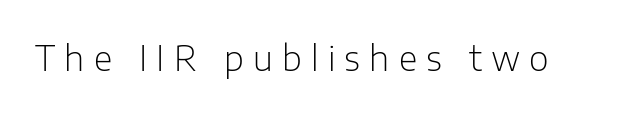
Display-style spreading of the glyphs; the letterfit is very open. The letters advance in unequal steps, a hallmark of proportional type. Does the lettering tilt? It doesn't — this is upright. The foot of each line stays bare and open.
